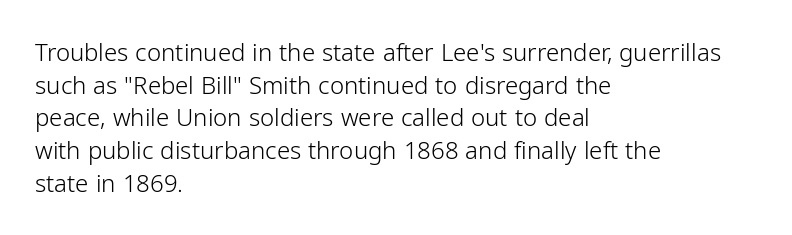
Plain, unruled lines of type. Ordinary non-slanted type is in use. Does extra space separate the letters? No, they use regular spacing. This is not heavy type; no bold has been used. These lines sit exactly where default settings would place them. Reading down the block, your eye returns to a fixed left position each line.
